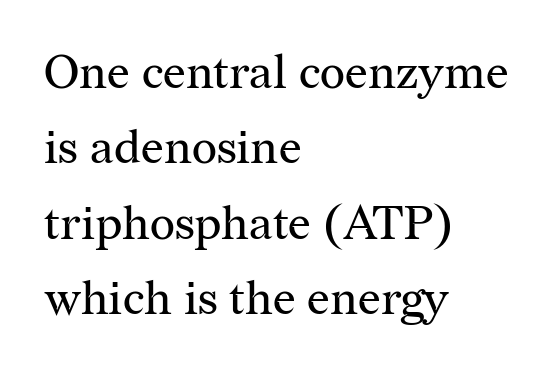
Descenders hang freely into open space. One-word summary of the alignment: left. Compared with typical body copy, the letter spacing here is the same. The rendering uses natural spacing where letterforms have individual widths.
